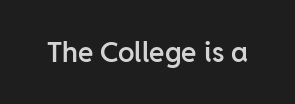
Q: Is the text bold? A: Semi-bold.
Q: Is the text italic (slanted)? A: No, it is upright.
Q: Is the typeface a serif or a sans-serif typeface? A: Sans-serif.
Q: Is the text underlined? A: No.
Q: Is the spacing between letters normal or unusually wide? A: Normal.
Q: Width (condensed, normal, or wide)? A: Normal.
Q: Stroke contrast? A: Low.
Q: x-height? A: Medium.
Q: Monospaced? A: No.
